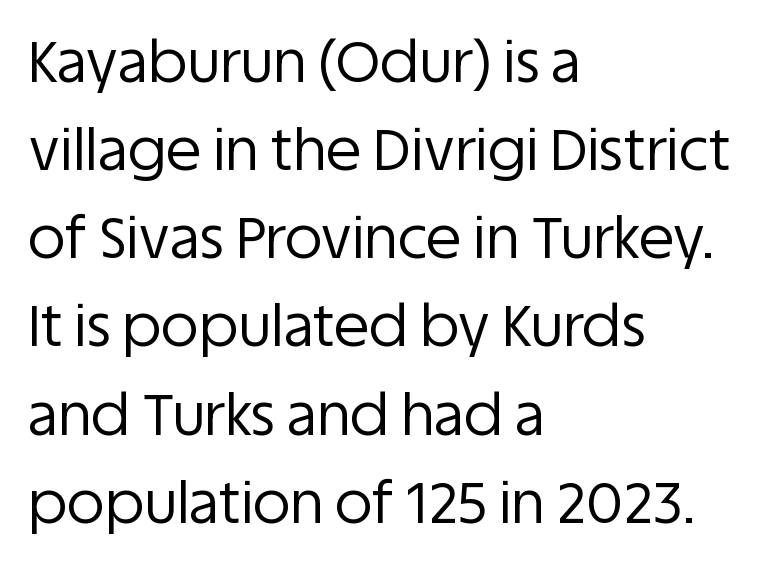
{"serif": "no", "italic": "no", "bold": "no", "weight": "regular", "width": "normal", "stroke_contrast": "low", "x_height": "large", "monospaced": "no", "underline": "no", "align": "left", "line_spacing": "normal", "line_spacing_ratio": 1.52, "letter_spacing": "normal", "letter_spacing_em": 0.0, "glyph_px": 58}
